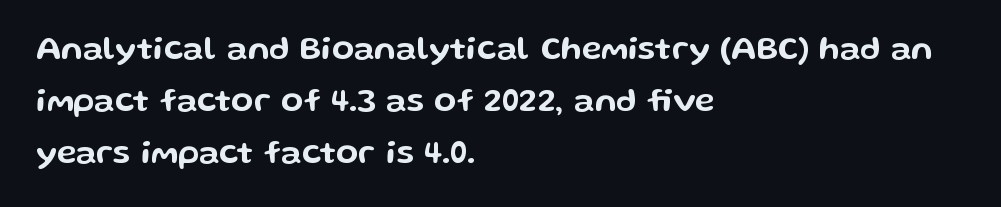
Q: Is the text italic (slanted)? A: No, it is upright.
Q: Is the typeface a serif or a sans-serif typeface? A: Sans-serif.
Q: Is the text underlined? A: No.
Q: How is the paragraph aligned? A: Left-aligned.
Q: Is the spacing between letters normal or unusually wide? A: Normal.
Q: Is the spacing between lines tight, normal or loose? A: Normal.
Q: Width (condensed, normal, or wide)? A: Wide.
Q: Stroke contrast? A: Low.
Q: x-height? A: Medium.
Q: Monospaced? A: No.
